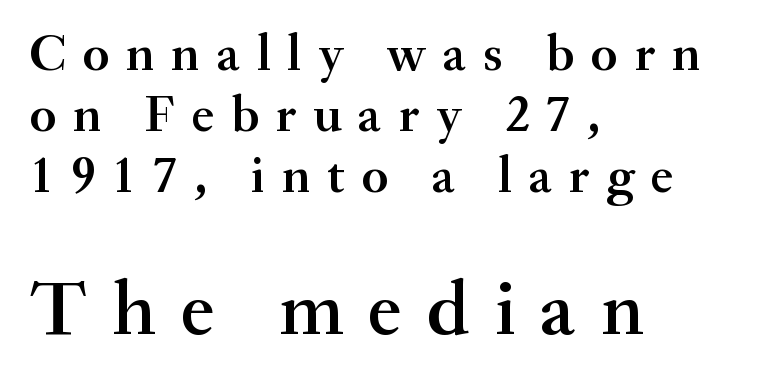
Q: Is the text bold? A: Semi-bold.
Q: Is the text italic (slanted)? A: No, it is upright.
Q: Is the typeface a serif or a sans-serif typeface? A: Serif.
Q: Is the text underlined? A: No.
Q: How is the paragraph aligned? A: Left-aligned.
Q: Is the spacing between letters normal or unusually wide? A: Unusually wide.
Q: Which block of text is set in a larger size, the first (top) or the second (bottom)? A: The second (bottom) one.
Q: Width (condensed, normal, or wide)? A: Normal.
Q: Stroke contrast? A: Medium.
Q: x-height? A: Small.
Q: Monospaced? A: No.
